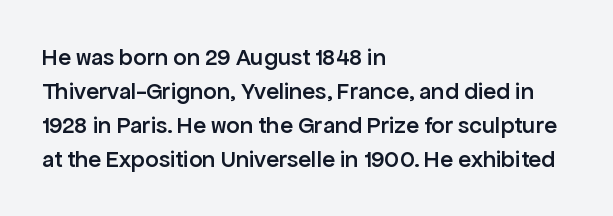
Q: Is the text bold? A: Semi-bold.
Q: Is the text italic (slanted)? A: No, it is upright.
Q: Is the text underlined? A: No.
Q: How is the paragraph aligned? A: Left-aligned.
Q: Is the spacing between letters normal or unusually wide? A: Normal.
Q: Is the spacing between lines tight, normal or loose? A: Normal.
